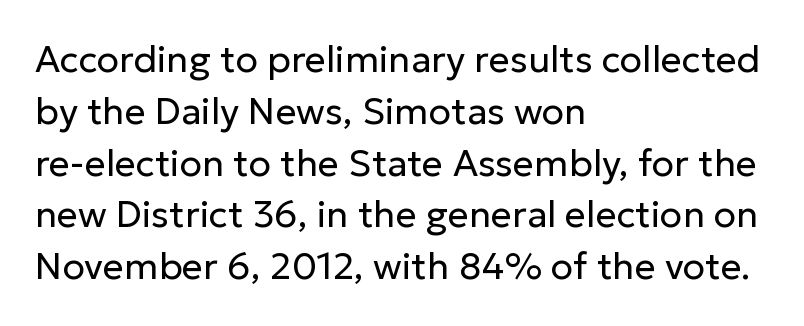
Q: Is the text bold? A: No.
Q: Is the text italic (slanted)? A: No, it is upright.
Q: Is the typeface a serif or a sans-serif typeface? A: Sans-serif.
Q: Is the text underlined? A: No.
Q: How is the paragraph aligned? A: Left-aligned.
Q: Is the spacing between letters normal or unusually wide? A: Normal.
Q: Is the spacing between lines tight, normal or loose? A: Normal.
Q: Width (condensed, normal, or wide)? A: Normal.
Q: Stroke contrast? A: Low.
Q: x-height? A: Medium.
Q: Monospaced? A: No.
